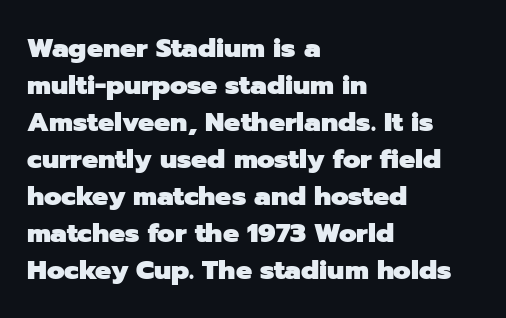
The image shows 27 px bold type, upright; set left-aligned, normal line spacing (1.37x), normal letter spacing, not underlined.
